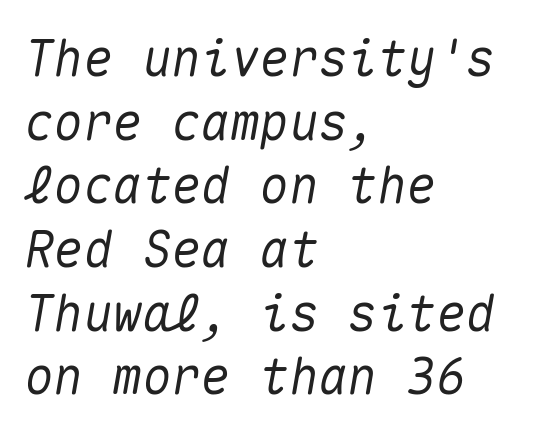
{"italic": "yes", "lean": "right", "slant_degrees": 10, "width": "normal", "stroke_contrast": "medium", "x_height": "medium", "monospaced": "yes", "underline": "no", "align": "left", "line_spacing": "normal", "line_spacing_ratio": 1.3, "letter_spacing": "normal", "letter_spacing_em": 0.0, "glyph_px": 49}
